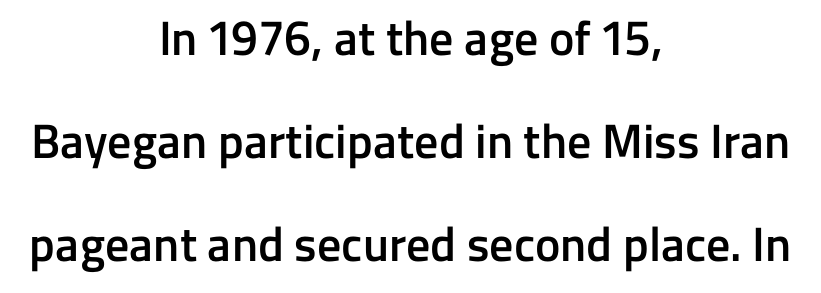
Words float on clear page, feet unadorned. Regarding leading, the lines here are spaced well apart. The designer went with a sans here, leaving each stem footless. Quick note: not italic, upright.
